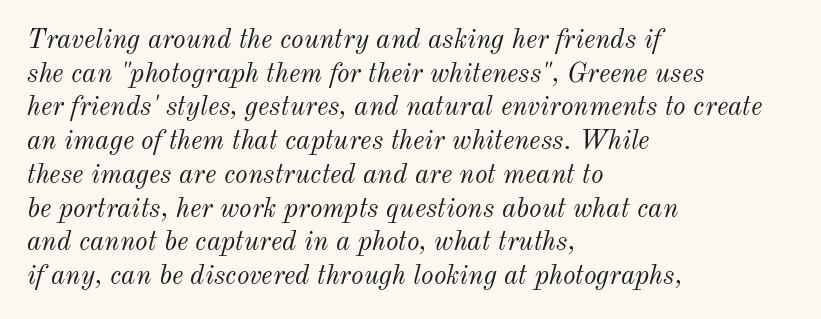
The image shows 27 px text type, italic (leaning right); set left-aligned, normal line spacing (1.25x), normal letter spacing, not underlined.
